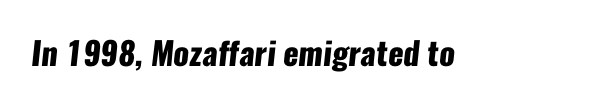
No word sits above an underline. There is no visible air inserted between adjacent glyphs. The face used here is a sans, in the tradition of grotesques and geometrics. These lines are rendered in a variable-pitch font. How heavy is the stroke? Heavy — this is a bold.
